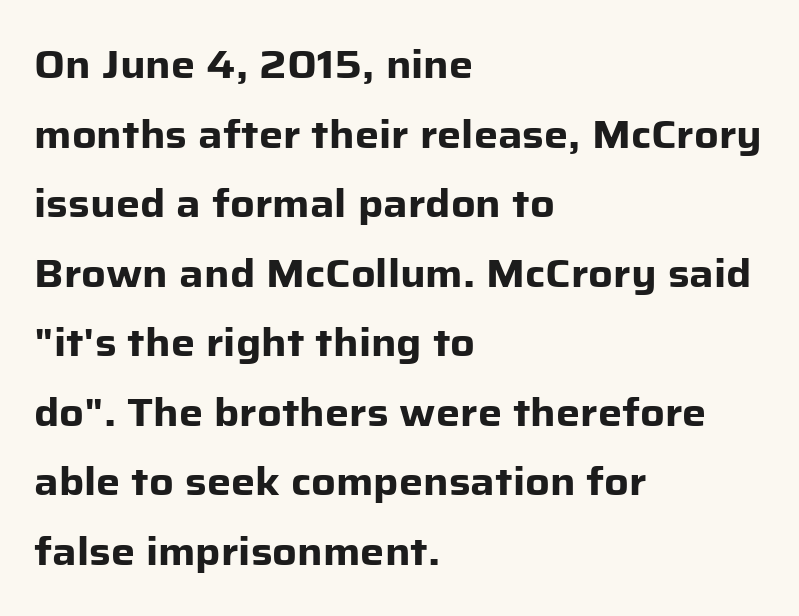
Lines of text with bare space underneath. These lines were composed using upright roman letters. Every letter is thick-stroked: bold, no question. Caption: multi-line text, flush left, ragged right.
